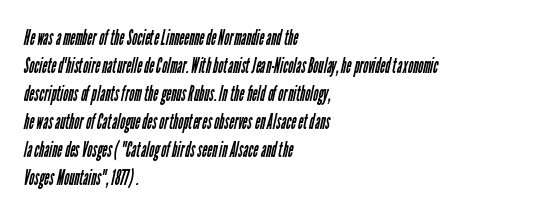
The image shows 22 px text type; set left-aligned, normal line spacing (1.27x), normal letter spacing, not underlined.
